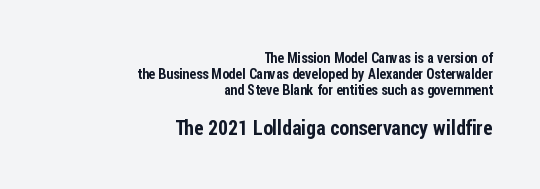
Size hierarchy here favors the trailing block over the leading one. Clear beneath every line of the passage. The setting favours the right margin, as signatures and pull-quotes sometimes do. Each word holds together tightly as a unit, with standard inter-letter gaps. Designer's note — italics off, roman on.
